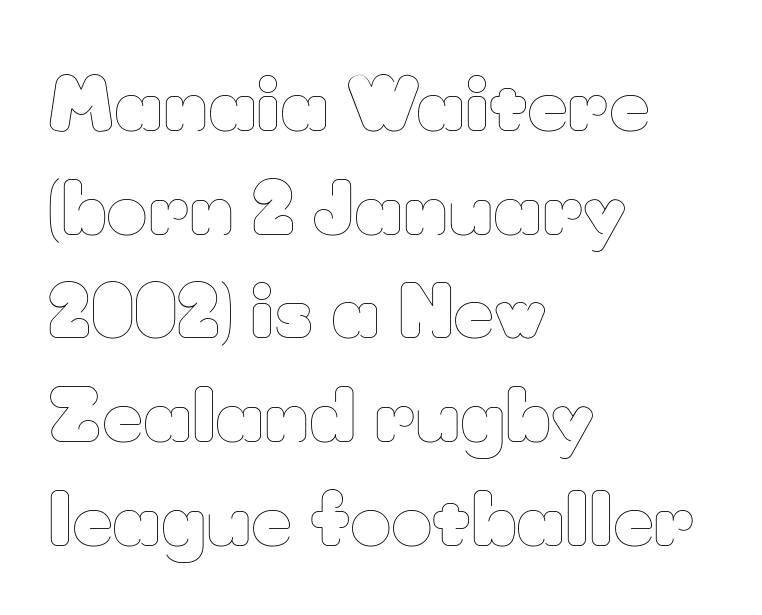
{"italic": "no", "bold": "no", "weight": "thin", "width": "normal", "stroke_contrast": "low", "x_height": "small", "monospaced": "no", "underline": "no", "align": "left", "line_spacing": "normal", "line_spacing_ratio": 1.46, "letter_spacing": "normal", "letter_spacing_em": 0.0, "glyph_px": 71}
